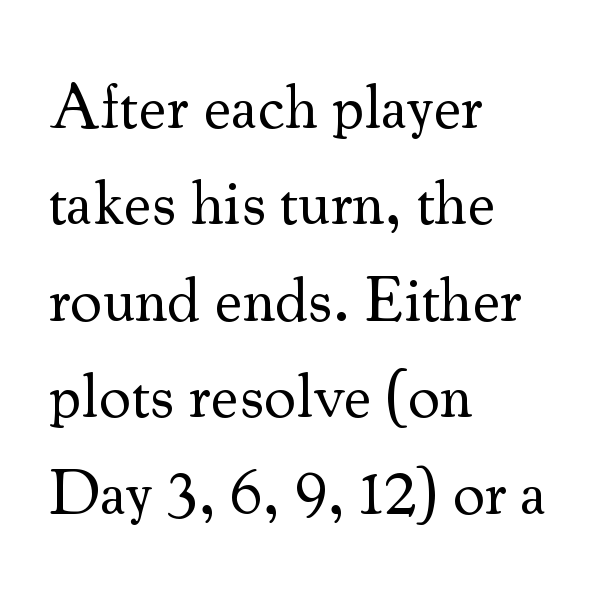
Q: Is the text bold? A: No.
Q: Is the text italic (slanted)? A: No, it is upright.
Q: Is the typeface a serif or a sans-serif typeface? A: Serif.
Q: Is the text underlined? A: No.
Q: How is the paragraph aligned? A: Left-aligned.
Q: Is the spacing between letters normal or unusually wide? A: Normal.
Q: Is the spacing between lines tight, normal or loose? A: Normal.
Q: Width (condensed, normal, or wide)? A: Normal.
Q: Stroke contrast? A: Medium.
Q: x-height? A: Small.
Q: Monospaced? A: No.
